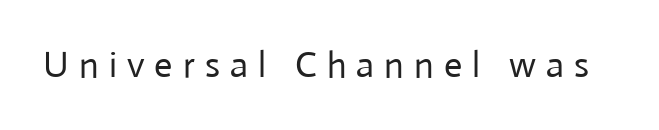
The image shows 36 px regular-weight sans-serif type, upright; set unusually wide letter spacing (+0.28 em), not underlined; low stroke contrast and a medium x-height.
